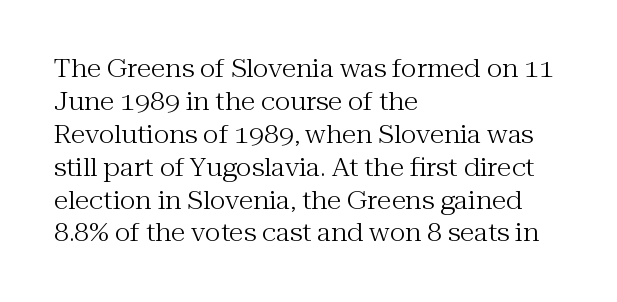
These lines stack with their left ends in a neat column. Letters rest on an invisible, unmarked baseline. The lines sit at an ordinary, default distance from one another. The type sits square on the baseline with zero lean. No letter is thick-stroked: the sample isn't bold. Default kerning and tracking; the words read as compact shapes.
